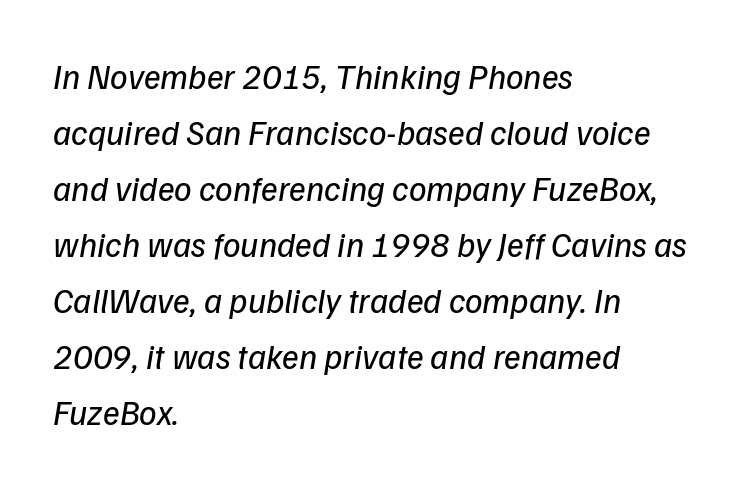
The image shows 35 px regular-weight type, italic (leaning right); set left-aligned, normal line spacing (1.6x), normal letter spacing, not underlined; low stroke contrast and a medium x-height.
